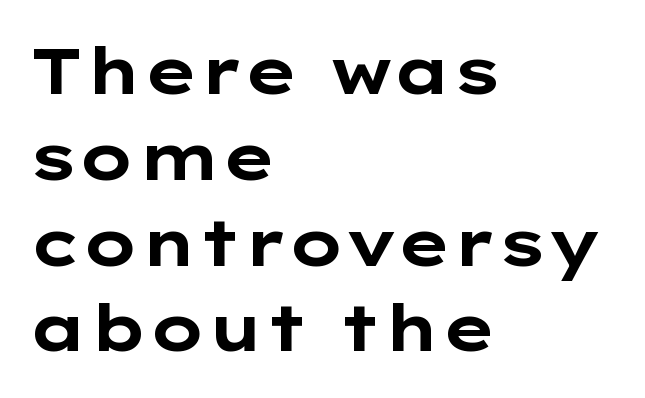
The image shows 65 px bold, wide sans-serif type, upright; set left-aligned, normal line spacing (1.32x), normal letter spacing, not underlined; low stroke contrast and a medium x-height.
